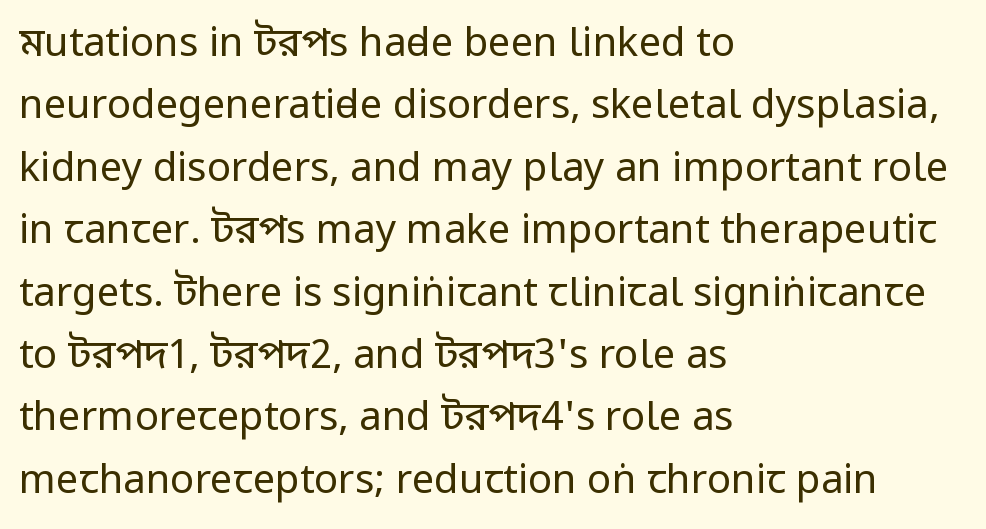
The image shows 40 px regular-weight, condensed sans-serif type, upright; set left-aligned, normal line spacing (1.56x), normal letter spacing, not underlined; low stroke contrast and a large x-height.
